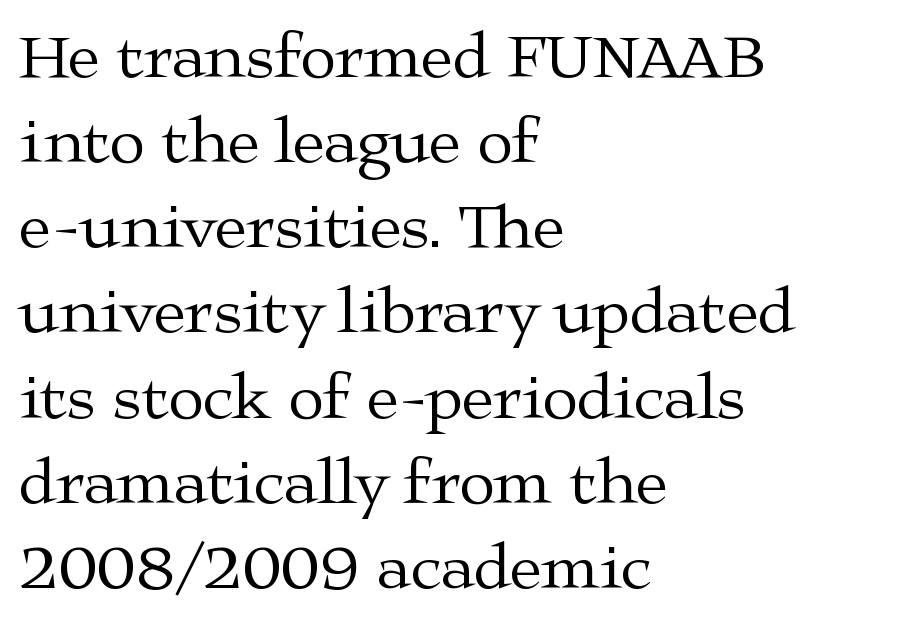
The specimen omits any rule beneath the text block's lines. Is this a heavy cut? Hardly; it is regular or lighter. Layout note: lines flush left. A normal amount of white space separates one row of letters from the next. Character widths vary here, with narrow letters taking less room than wide ones.
